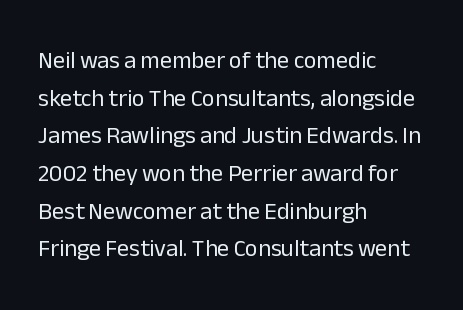
Q: Is the text bold? A: No.
Q: Is the text italic (slanted)? A: No, it is upright.
Q: Is the text underlined? A: No.
Q: How is the paragraph aligned? A: Left-aligned.
Q: Is the spacing between letters normal or unusually wide? A: Normal.
Q: Is the spacing between lines tight, normal or loose? A: Normal.
